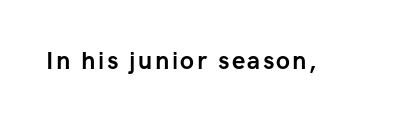
I'd describe the lettering as bold — thick and assertive. Quick note: underline off. It's the straight-up-and-down kind of type.
